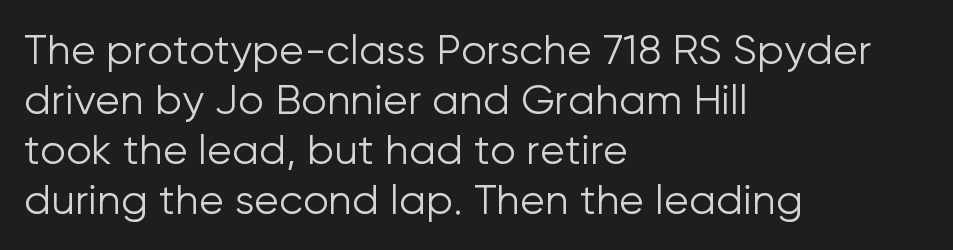
{"serif": "no", "italic": "no", "bold": "no", "weight": "light", "width": "normal", "stroke_contrast": "low", "x_height": "medium", "monospaced": "no", "underline": "no", "align": "left", "line_spacing_ratio": 1.22, "letter_spacing": "normal", "letter_spacing_em": 0.0, "glyph_px": 41}
